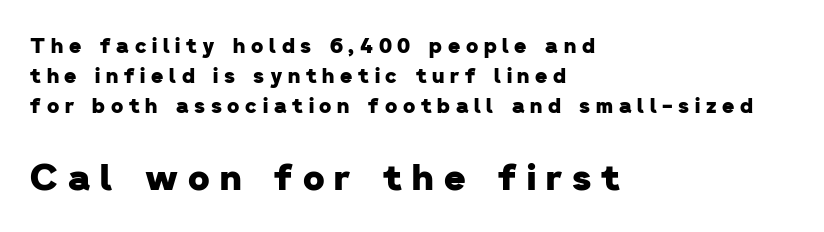
The image shows 37 px heavy sans-serif type; set left-aligned, normal line spacing (1.42x), unusually wide letter spacing (+0.27 em), not underlined; the second (bottom) block is 1.76x larger; low stroke contrast and a medium x-height.
